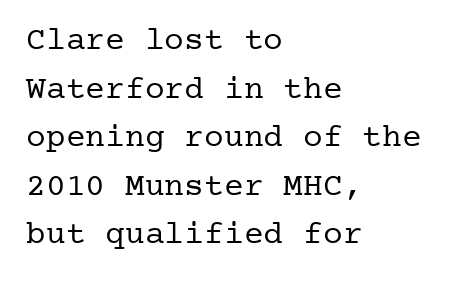
Q: Is the text bold? A: No.
Q: Is the text italic (slanted)? A: No, it is upright.
Q: Is the typeface a serif or a sans-serif typeface? A: Serif.
Q: Is the text underlined? A: No.
Q: How is the paragraph aligned? A: Left-aligned.
Q: Is the spacing between letters normal or unusually wide? A: Normal.
Q: Is the spacing between lines tight, normal or loose? A: Normal.
Q: Width (condensed, normal, or wide)? A: Normal.
Q: Stroke contrast? A: Low.
Q: x-height? A: Medium.
